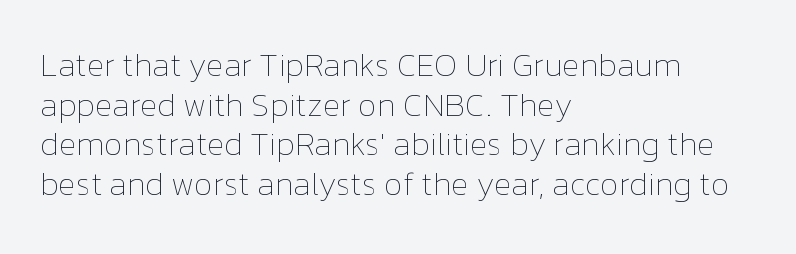
Q: Is the text bold? A: No.
Q: Is the text italic (slanted)? A: No, it is upright.
Q: Is the text underlined? A: No.
Q: How is the paragraph aligned? A: Left-aligned.
Q: Is the spacing between letters normal or unusually wide? A: Normal.
Q: Width (condensed, normal, or wide)? A: Normal.
Q: Stroke contrast? A: Low.
Q: x-height? A: Medium.
Q: Monospaced? A: No.
